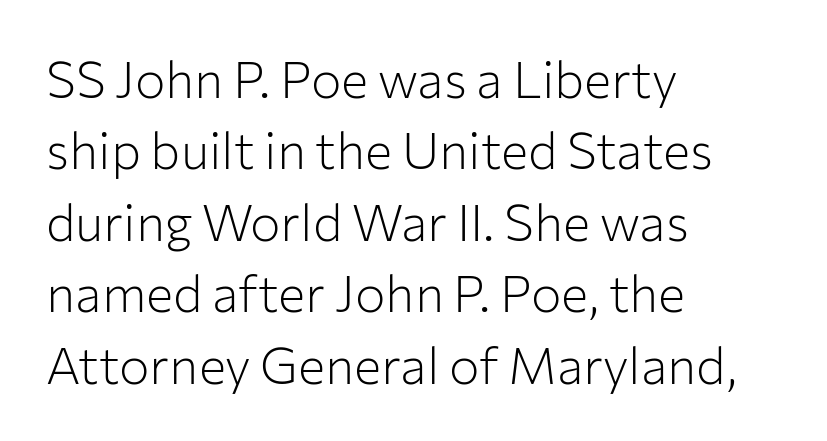
{"serif": "no", "italic": "no", "bold": "no", "weight": "light", "width": "normal", "stroke_contrast": "low", "x_height": "medium", "monospaced": "no", "underline": "no", "align": "left", "line_spacing": "normal", "line_spacing_ratio": 1.4, "letter_spacing": "normal", "letter_spacing_em": 0.0, "glyph_px": 51}
